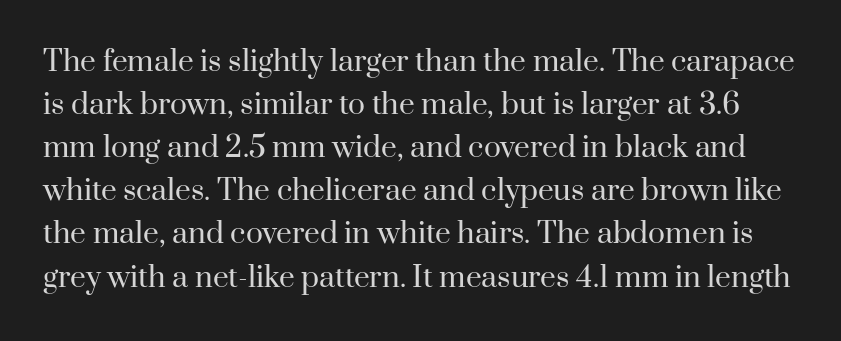
The image shows 28 px regular-weight serif type, upright; set normal line spacing (1.54x), normal letter spacing, not underlined; high stroke contrast and a small x-height.
